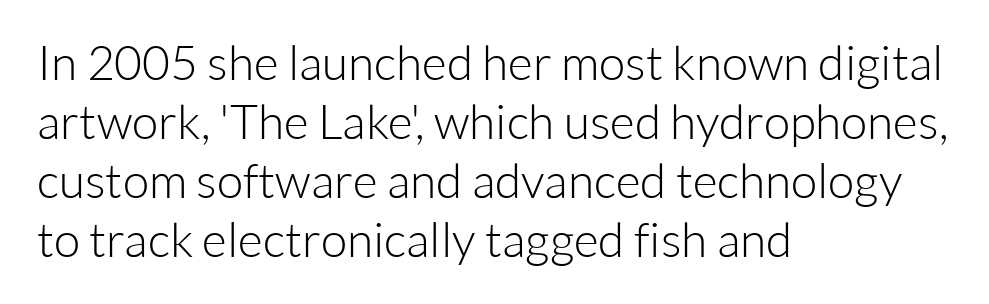
The image shows 48 px light sans-serif type, upright; set left-aligned, line spacing 1.23x, normal letter spacing, not underlined; low stroke contrast and a medium x-height.
